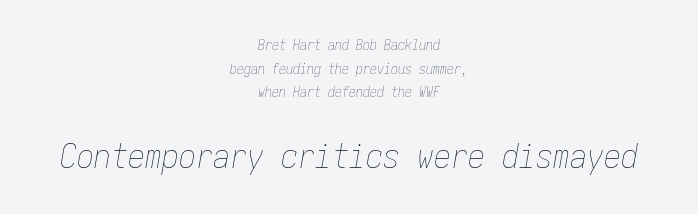
The image shows 34 px thin, condensed type, italic (leaning right); set centered, normal line spacing (1.68x), normal letter spacing, not underlined; the second (bottom) block is 2.43x larger; low stroke contrast and a medium x-height.
